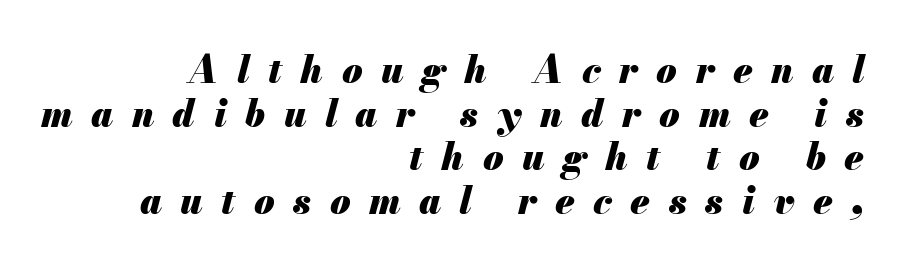
The image shows 37 px heavy type, italic (leaning right); set right-aligned, line spacing 1.18x, unusually wide letter spacing (+0.5 em), not underlined; medium stroke contrast and a small x-height.
